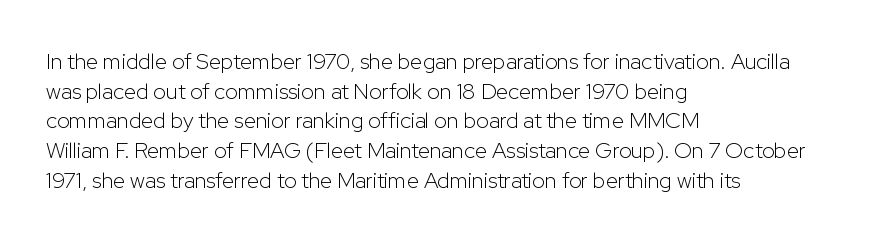
The image shows 22 px text type, upright; set left-aligned, normal line spacing (1.35x), normal letter spacing, not underlined.
